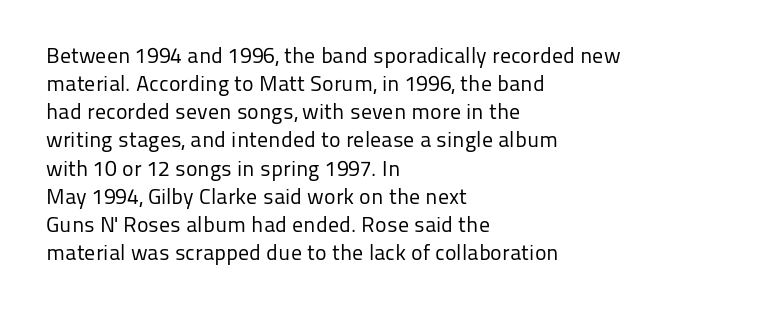
Q: Is the text bold? A: No.
Q: Is the text italic (slanted)? A: No, it is upright.
Q: Is the text underlined? A: No.
Q: How is the paragraph aligned? A: Left-aligned.
Q: Is the spacing between letters normal or unusually wide? A: Normal.
Q: Is the spacing between lines tight, normal or loose? A: Normal.
